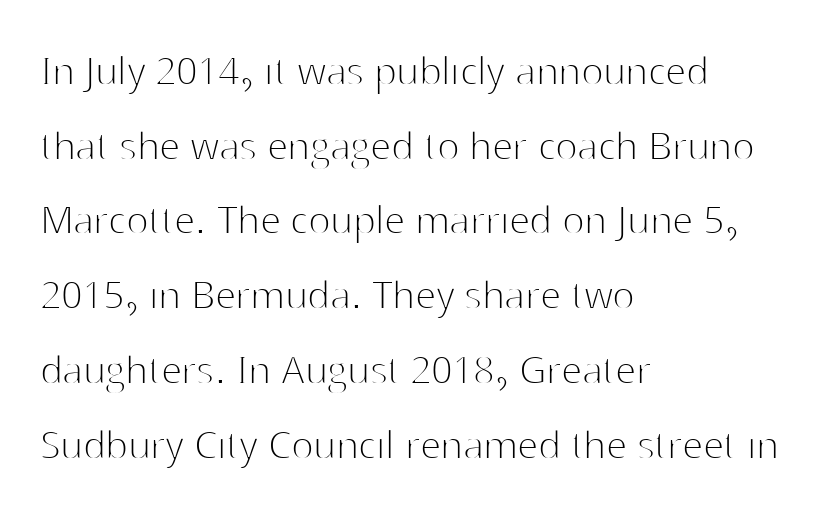
Q: Is the text bold? A: No.
Q: Is the text italic (slanted)? A: No, it is upright.
Q: Is the typeface a serif or a sans-serif typeface? A: Sans-serif.
Q: Is the text underlined? A: No.
Q: How is the paragraph aligned? A: Left-aligned.
Q: Is the spacing between letters normal or unusually wide? A: Normal.
Q: Is the spacing between lines tight, normal or loose? A: Normal.
Q: Width (condensed, normal, or wide)? A: Normal.
Q: Stroke contrast? A: High.
Q: x-height? A: Medium.
Q: Monospaced? A: No.
